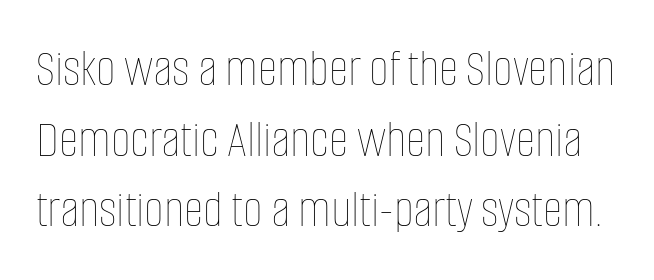
{"italic": "no", "bold": "no", "weight": "thin", "width": "condensed", "stroke_contrast": "low", "x_height": "large", "monospaced": "no", "underline": "no", "line_spacing": "normal", "line_spacing_ratio": 1.31, "letter_spacing": "normal", "letter_spacing_em": 0.0, "glyph_px": 54}
